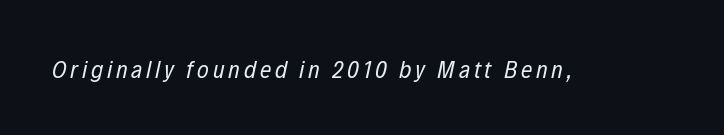
Bold? No — there's no thickening of the strokes. Check the space under the baseline: it is left empty. The font's italic variant was chosen for this text.
